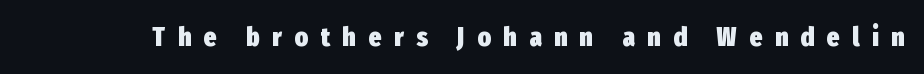
The image shows 27 px bold type, upright; set unusually wide letter spacing (+0.47 em), not underlined.
